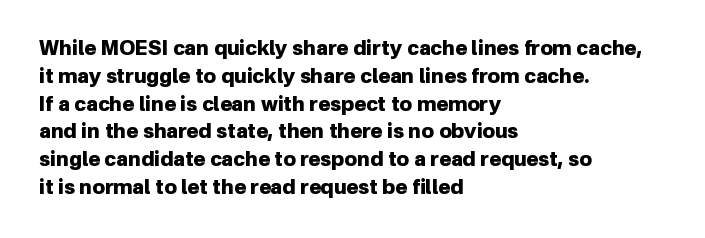
{"italic": "no", "bold": "yes", "underline": "no", "align": "left", "line_spacing": "normal", "line_spacing_ratio": 1.39, "letter_spacing": "normal", "letter_spacing_em": 0.0, "glyph_px": 20}
